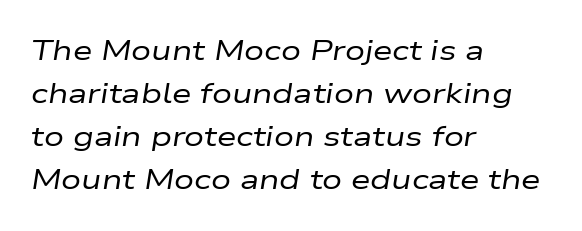
Q: Is the text bold? A: No.
Q: Is the text italic (slanted)? A: Yes, it leans right by about 9 degrees.
Q: Is the text underlined? A: No.
Q: How is the paragraph aligned? A: Left-aligned.
Q: Is the spacing between letters normal or unusually wide? A: Normal.
Q: Is the spacing between lines tight, normal or loose? A: Normal.
Q: Width (condensed, normal, or wide)? A: Wide.
Q: Stroke contrast? A: Low.
Q: x-height? A: Medium.
Q: Monospaced? A: No.
